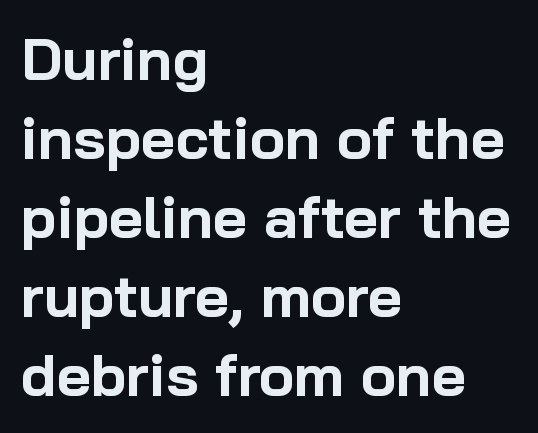
Emphasis by weight is at full strength: bold. How would I describe the line gaps? Plain and ordinary. You could call the tracking neutral — neither tight nor loose. Classification — sans serif. Check the space under the baseline: it is left empty. Character widths vary here, with narrow letters taking less room than wide ones.
